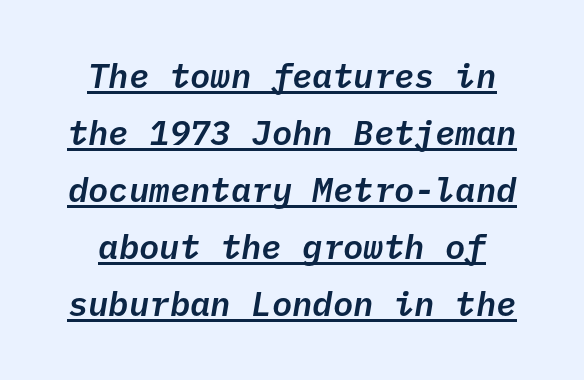
{"italic": "yes", "lean": "right", "slant_degrees": 10, "width": "normal", "stroke_contrast": "low", "x_height": "medium", "monospaced": "yes", "underline": "yes", "line_spacing": "normal", "line_spacing_ratio": 1.68, "letter_spacing": "normal", "letter_spacing_em": 0.0, "glyph_px": 34}
